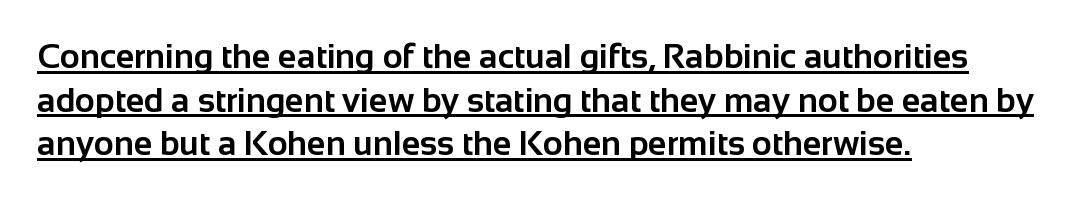
The image shows 34 px bold sans-serif type, upright; set left-aligned, normal line spacing (1.28x), normal letter spacing, underlined; low stroke contrast and a medium x-height.
